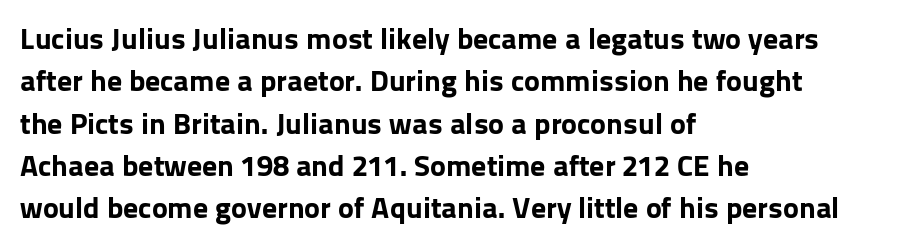
The face used here is a sans, in the tradition of grotesques and geometrics. Style check: upright. In terms of leading, this rendering sits right in the middle. The space directly below the letters is spotless. Looks like regular typesetting: each glyph gets only the width it needs.
